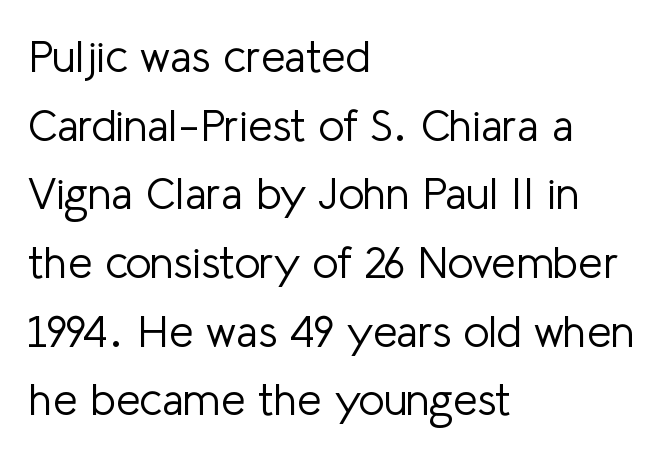
Q: Is the text bold? A: No.
Q: Is the text italic (slanted)? A: No, it is upright.
Q: Is the typeface a serif or a sans-serif typeface? A: Sans-serif.
Q: Is the text underlined? A: No.
Q: How is the paragraph aligned? A: Left-aligned.
Q: Is the spacing between letters normal or unusually wide? A: Normal.
Q: Is the spacing between lines tight, normal or loose? A: Normal.
Q: Width (condensed, normal, or wide)? A: Normal.
Q: Stroke contrast? A: Low.
Q: x-height? A: Medium.
Q: Monospaced? A: No.
